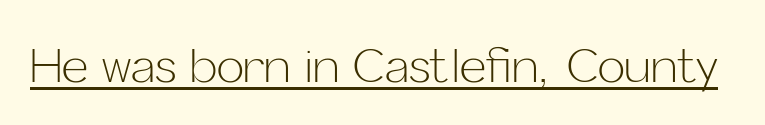
The image shows 46 px light sans-serif type, upright; set normal letter spacing, underlined; low stroke contrast and a medium x-height.
